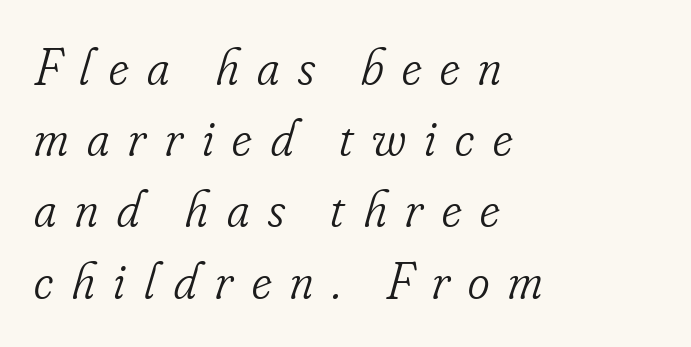
The image shows 52 px light, condensed serif type, italic (leaning right); set left-aligned, normal line spacing (1.37x), unusually wide letter spacing (+0.36 em), not underlined; low stroke contrast and a small x-height.
